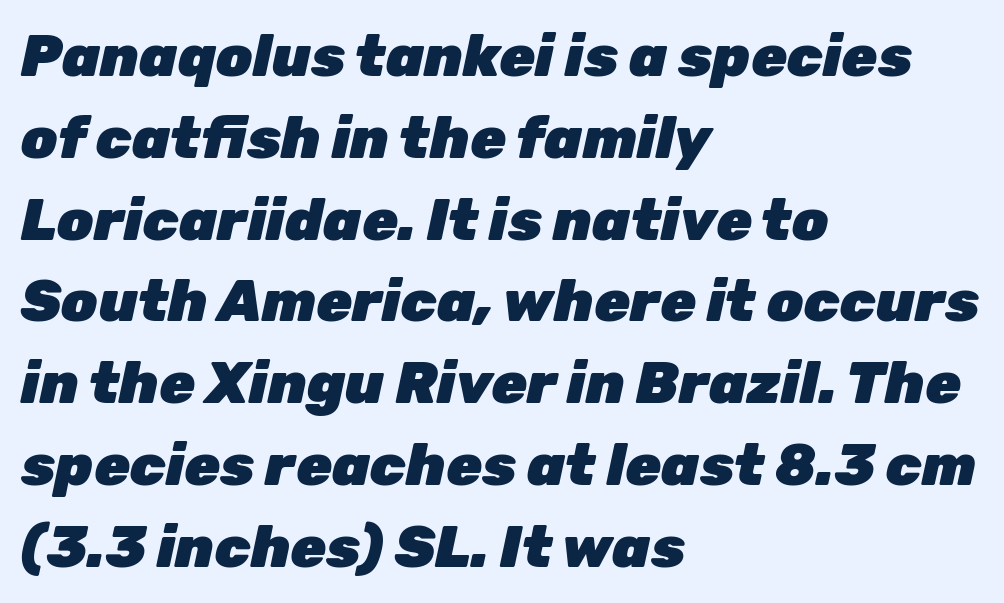
{"italic": "yes", "lean": "right", "slant_degrees": 12, "bold": "yes", "weight": "heavy", "width": "normal", "stroke_contrast": "low", "x_height": "medium", "monospaced": "no", "underline": "no", "align": "left", "line_spacing": "normal", "line_spacing_ratio": 1.41, "letter_spacing": "normal", "letter_spacing_em": 0.0, "glyph_px": 58}
